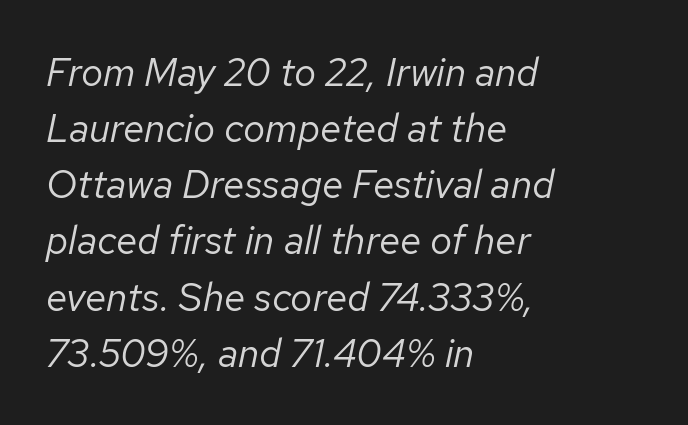
Q: Is the text bold? A: No.
Q: Is the text italic (slanted)? A: Yes, it leans right by about 12 degrees.
Q: Is the text underlined? A: No.
Q: How is the paragraph aligned? A: Left-aligned.
Q: Is the spacing between letters normal or unusually wide? A: Normal.
Q: Is the spacing between lines tight, normal or loose? A: Normal.
Q: Width (condensed, normal, or wide)? A: Normal.
Q: Stroke contrast? A: Low.
Q: x-height? A: Medium.
Q: Monospaced? A: No.
